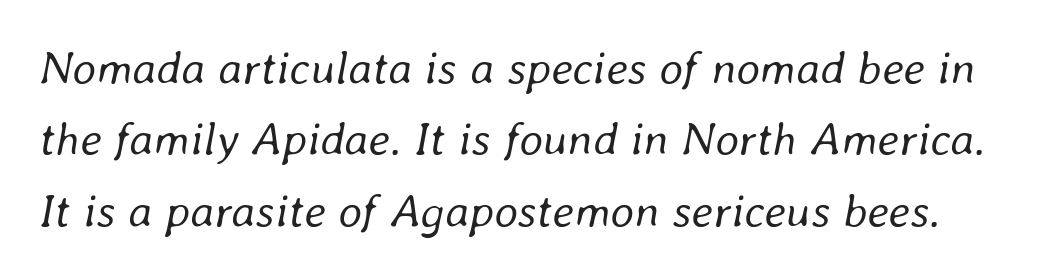
Q: Is the text bold? A: No.
Q: Is the text italic (slanted)? A: Yes, it leans right by about 8 degrees.
Q: Is the text underlined? A: No.
Q: Is the spacing between letters normal or unusually wide? A: Normal.
Q: Is the spacing between lines tight, normal or loose? A: Normal.
Q: Width (condensed, normal, or wide)? A: Normal.
Q: Stroke contrast? A: Low.
Q: x-height? A: Medium.
Q: Monospaced? A: No.
